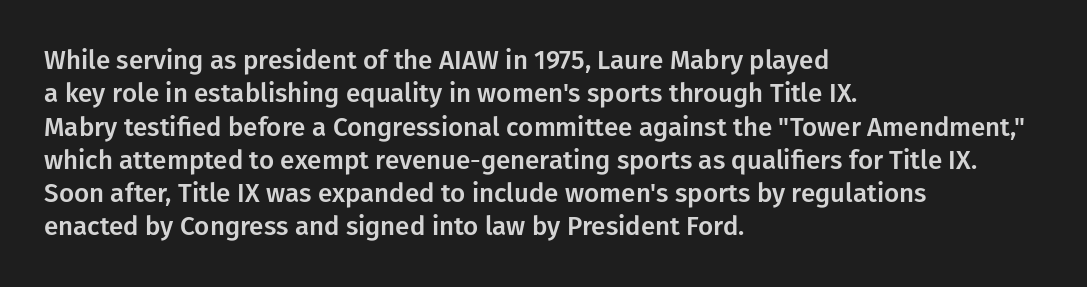
The image shows 26 px text type, upright; set left-aligned, normal line spacing (1.28x), normal letter spacing, not underlined.
